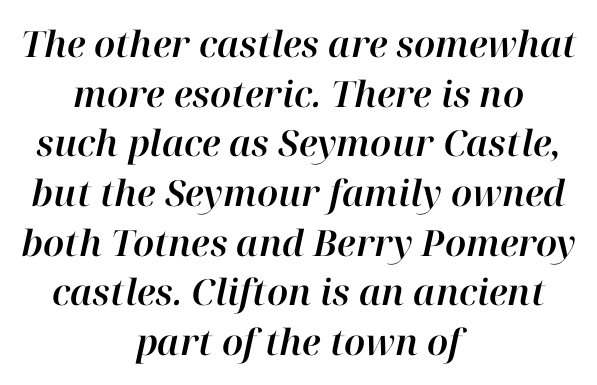
In terms of letterspacing, this is plain default setting. The leading is moderate, giving the passage an even texture. Neither beginnings nor endings align; midpoints do. Observe the lean: these are italic letterforms. Anything drawn beneath the words? Only blank space.
